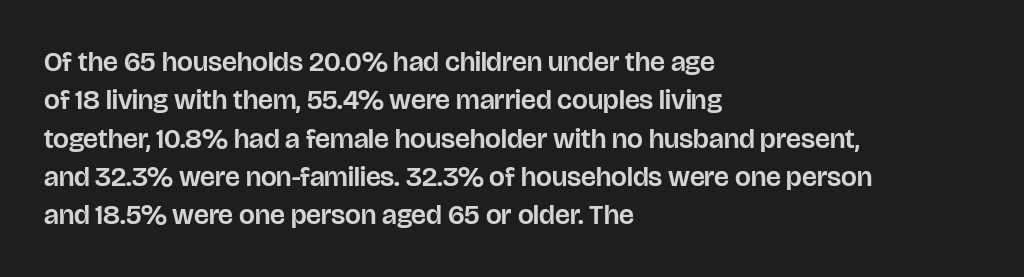
Q: Is the text italic (slanted)? A: No, it is upright.
Q: Is the typeface a serif or a sans-serif typeface? A: Sans-serif.
Q: Is the text underlined? A: No.
Q: How is the paragraph aligned? A: Left-aligned.
Q: Is the spacing between letters normal or unusually wide? A: Normal.
Q: Is the spacing between lines tight, normal or loose? A: Normal.
Q: Width (condensed, normal, or wide)? A: Normal.
Q: Stroke contrast? A: Low.
Q: x-height? A: Large.
Q: Monospaced? A: No.
